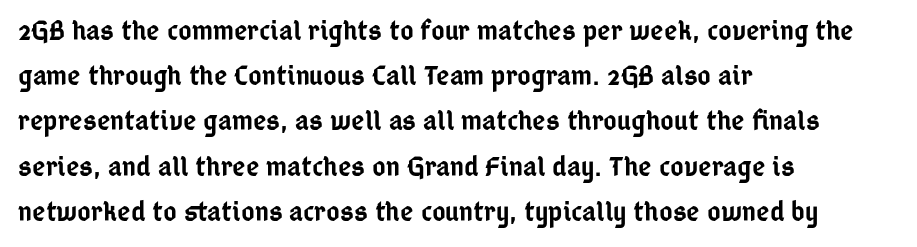
Q: Is the text bold? A: Semi-bold.
Q: Is the text italic (slanted)? A: No, it is upright.
Q: Is the typeface a serif or a sans-serif typeface? A: Sans-serif.
Q: Is the text underlined? A: No.
Q: How is the paragraph aligned? A: Left-aligned.
Q: Is the spacing between letters normal or unusually wide? A: Normal.
Q: Is the spacing between lines tight, normal or loose? A: Normal.
Q: Width (condensed, normal, or wide)? A: Condensed.
Q: Stroke contrast? A: Low.
Q: x-height? A: Medium.
Q: Monospaced? A: No.
